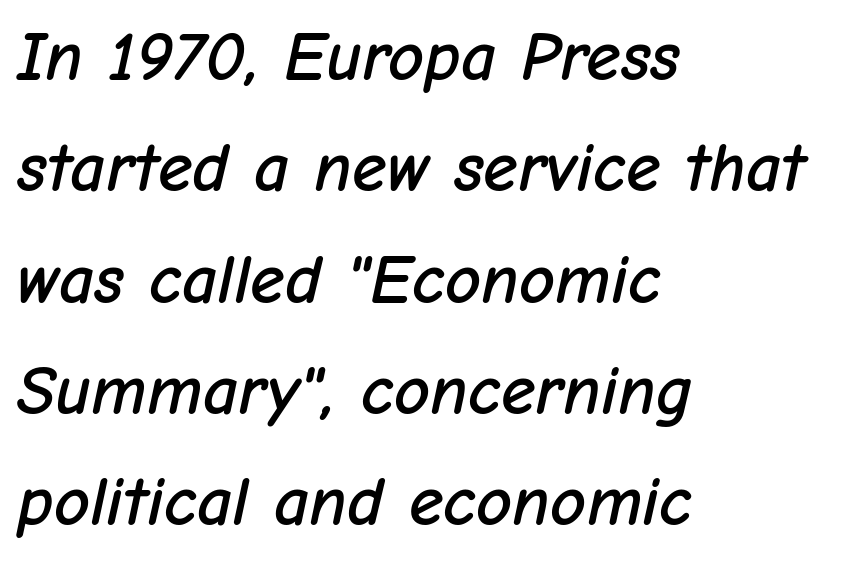
The image shows 70 px text type, italic (leaning right); set left-aligned, normal line spacing (1.59x), normal letter spacing, not underlined; low stroke contrast and a medium x-height.
